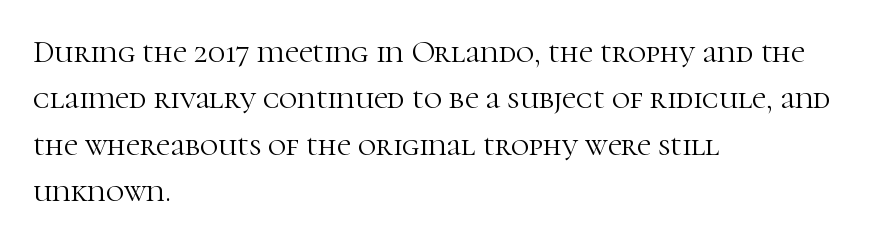
{"serif": "yes", "italic": "no", "bold": "no", "weight": "light", "width": "normal", "stroke_contrast": "high", "x_height": "medium", "monospaced": "no", "underline": "no", "align": "left", "line_spacing": "normal", "line_spacing_ratio": 1.5, "letter_spacing": "normal", "letter_spacing_em": 0.0, "glyph_px": 31}
